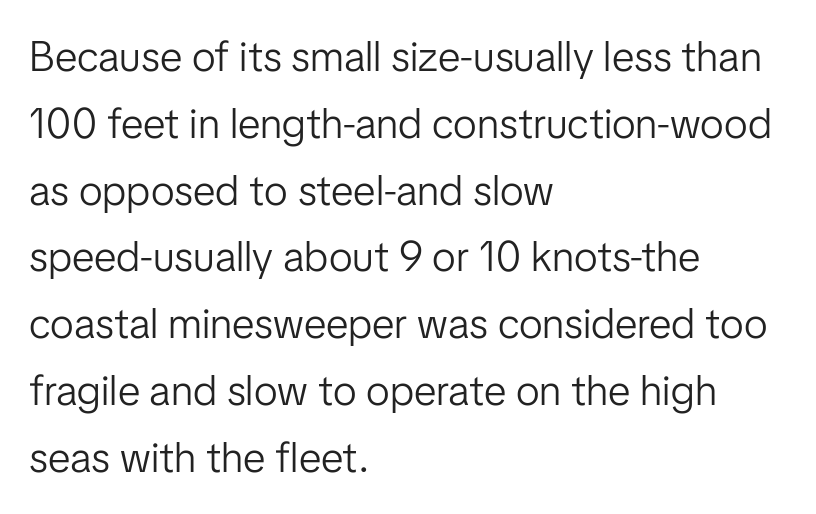
Q: Is the text bold? A: No.
Q: Is the text italic (slanted)? A: No, it is upright.
Q: Is the typeface a serif or a sans-serif typeface? A: Sans-serif.
Q: Is the text underlined? A: No.
Q: How is the paragraph aligned? A: Left-aligned.
Q: Is the spacing between letters normal or unusually wide? A: Normal.
Q: Is the spacing between lines tight, normal or loose? A: Normal.
Q: Width (condensed, normal, or wide)? A: Normal.
Q: Stroke contrast? A: Low.
Q: x-height? A: Medium.
Q: Monospaced? A: No.
